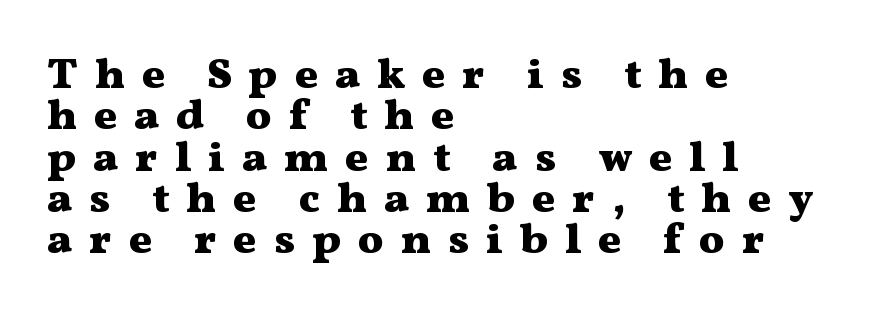
Q: Is the text bold? A: Yes.
Q: Is the text italic (slanted)? A: No, it is upright.
Q: Is the typeface a serif or a sans-serif typeface? A: Serif.
Q: Is the text underlined? A: No.
Q: How is the paragraph aligned? A: Left-aligned.
Q: Is the spacing between letters normal or unusually wide? A: Unusually wide.
Q: Is the spacing between lines tight, normal or loose? A: Tight.
Q: Width (condensed, normal, or wide)? A: Wide.
Q: Stroke contrast? A: Medium.
Q: x-height? A: Medium.
Q: Monospaced? A: No.
